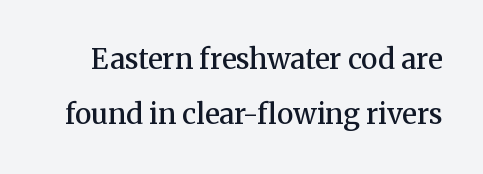
Quick note: interline space is abundant. Stroke thickness is moderately raised; the sample reads as semibold. These lines were composed using upright roman letters. These lines are composed in type with serifs.
